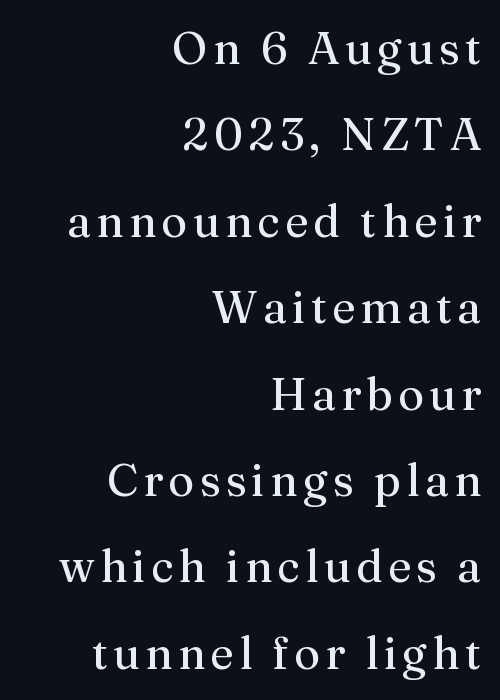
Q: Is the text bold? A: No.
Q: Is the text italic (slanted)? A: No, it is upright.
Q: Is the typeface a serif or a sans-serif typeface? A: Serif.
Q: Is the text underlined? A: No.
Q: How is the paragraph aligned? A: Right-aligned.
Q: Is the spacing between lines tight, normal or loose? A: Loose.
Q: Width (condensed, normal, or wide)? A: Normal.
Q: Stroke contrast? A: Medium.
Q: x-height? A: Medium.
Q: Monospaced? A: No.
